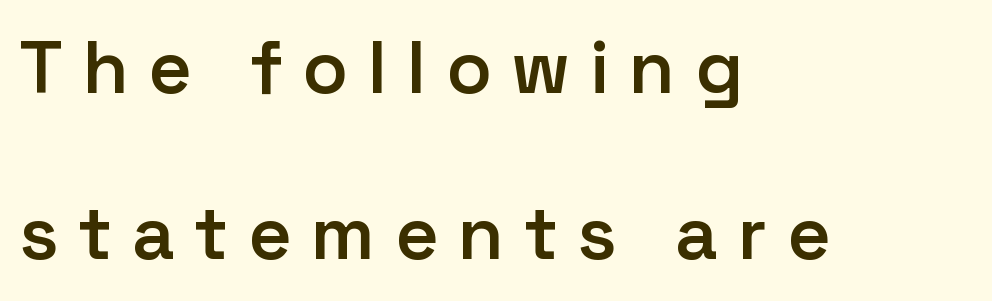
The image shows 75 px semibold sans-serif type, upright; set left-aligned, loose line spacing (2.22x), unusually wide letter spacing (+0.26 em), not underlined; low stroke contrast and a medium x-height.
